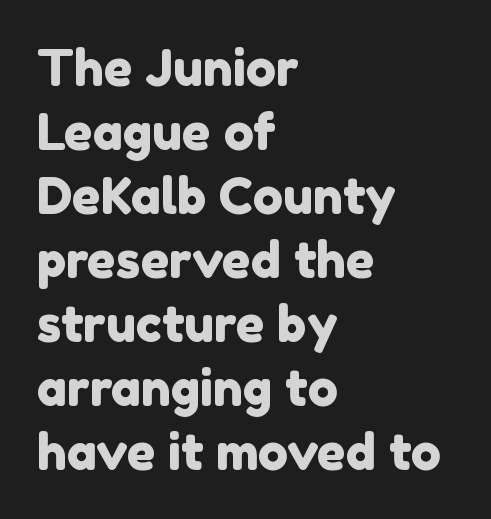
The image shows 50 px sans-serif type; set left-aligned, normal line spacing (1.28x), normal letter spacing, not underlined; a medium x-height.
